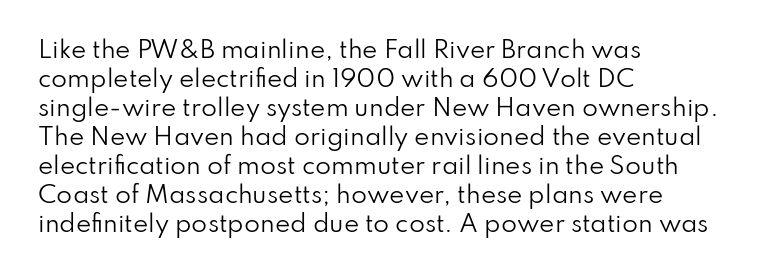
Q: Is the text bold? A: No.
Q: Is the text italic (slanted)? A: No, it is upright.
Q: Is the text underlined? A: No.
Q: How is the paragraph aligned? A: Left-aligned.
Q: Is the spacing between letters normal or unusually wide? A: Normal.
Q: Is the spacing between lines tight, normal or loose? A: Normal.
